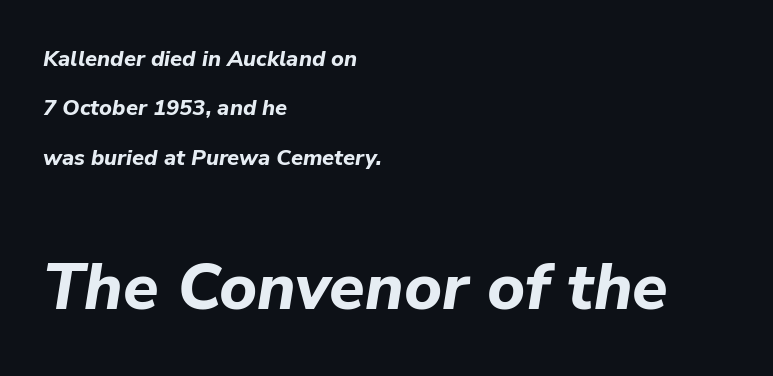
Q: Is the text bold? A: Yes.
Q: Is the text italic (slanted)? A: Yes, it leans right by about 9 degrees.
Q: Is the text underlined? A: No.
Q: How is the paragraph aligned? A: Left-aligned.
Q: Is the spacing between letters normal or unusually wide? A: Normal.
Q: Is the spacing between lines tight, normal or loose? A: Loose.
Q: Which block of text is set in a larger size, the first (top) or the second (bottom)? A: The second (bottom) one.
Q: Width (condensed, normal, or wide)? A: Normal.
Q: Stroke contrast? A: Low.
Q: x-height? A: Medium.
Q: Monospaced? A: No.
